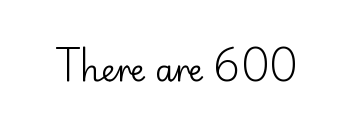
{"serif": "no", "italic": "no", "bold": "no", "weight": "regular", "width": "normal", "stroke_contrast": "low", "x_height": "small", "monospaced": "no", "underline": "no", "letter_spacing": "normal", "letter_spacing_em": 0.0, "glyph_px": 31}
